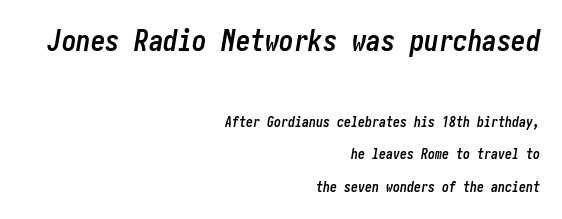
This rendering uses right alignment, leaving the left contour irregular. This layout puts the oversized block above and the modest block below. These lines were composed using italics. The sample has been set heavy, in full bold. How would I describe the line gaps? Wide and relaxed.
